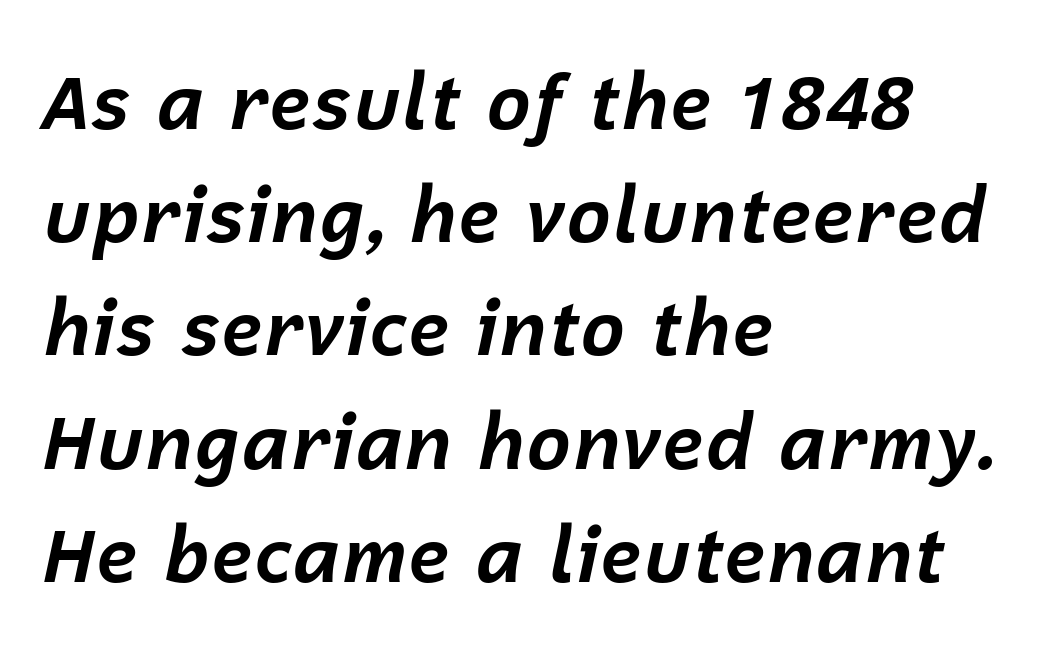
{"italic": "yes", "lean": "right", "slant_degrees": 12, "bold": "yes", "weight": "bold", "width": "normal", "stroke_contrast": "low", "x_height": "medium", "monospaced": "no", "underline": "no", "align": "left", "line_spacing": "normal", "line_spacing_ratio": 1.49, "letter_spacing": "normal", "letter_spacing_em": 0.0, "glyph_px": 76}
